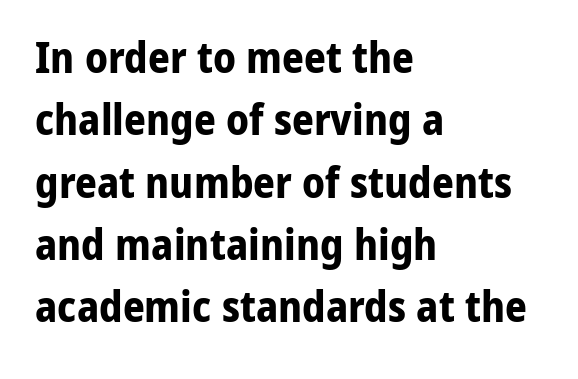
{"serif": "no", "italic": "no", "bold": "yes", "weight": "bold", "width": "normal", "stroke_contrast": "low", "x_height": "medium", "monospaced": "no", "underline": "no", "align": "left", "line_spacing": "normal", "line_spacing_ratio": 1.45, "letter_spacing": "normal", "letter_spacing_em": 0.0, "glyph_px": 43}
